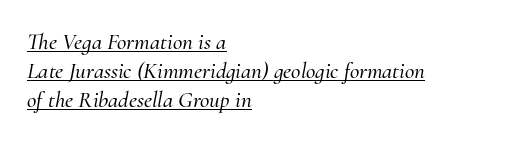
The image shows 23 px text type, italic (leaning right); set left-aligned, normal line spacing (1.27x), normal letter spacing, underlined.
